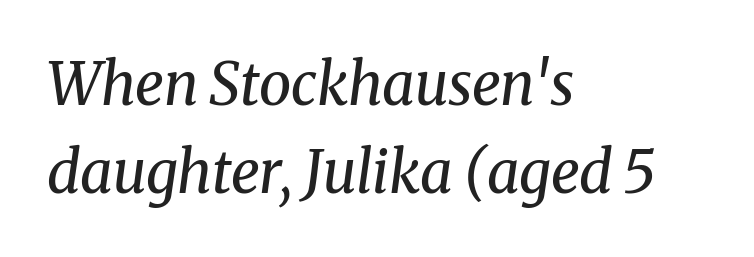
Compared with typical body copy, the letter spacing here is the same. Heaviness? Minimal to ordinary, like unemphasized prose. What kind of face is this? One with serifs. Visually the block forms a straight wall on the left and a jagged coastline on the right. Anything drawn beneath the words? Only blank space. These lines sit exactly where default settings would place them.
